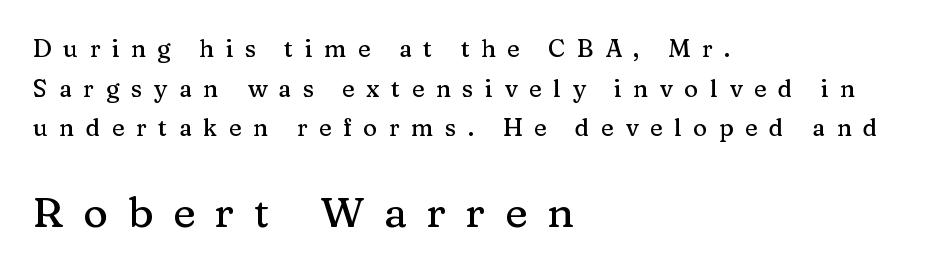
These lines have a slow, spaced-out rhythm from letter to letter. The rendering anchors every line to the left-hand side. A bare baseline throughout the passage. Posture: straight, roman, zero tilt.
